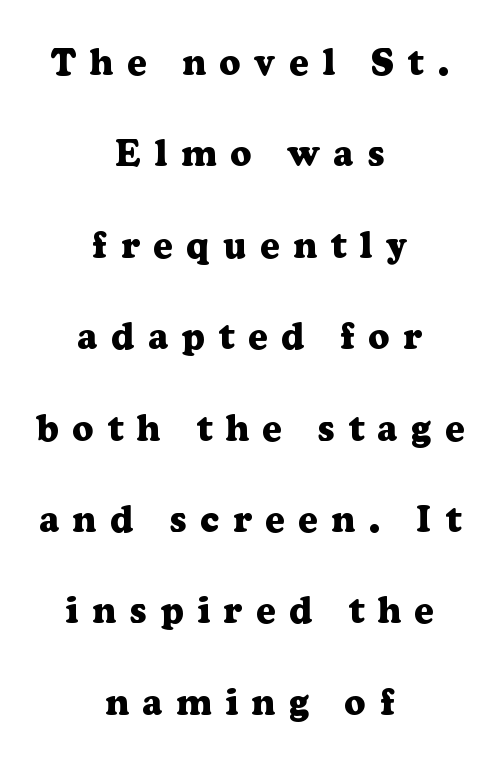
Q: Is the text bold? A: Yes.
Q: Is the text italic (slanted)? A: No, it is upright.
Q: Is the typeface a serif or a sans-serif typeface? A: Serif.
Q: Is the text underlined? A: No.
Q: How is the paragraph aligned? A: Centered.
Q: Is the spacing between letters normal or unusually wide? A: Unusually wide.
Q: Is the spacing between lines tight, normal or loose? A: Loose.
Q: Width (condensed, normal, or wide)? A: Normal.
Q: Stroke contrast? A: Low.
Q: x-height? A: Medium.
Q: Monospaced? A: No.
